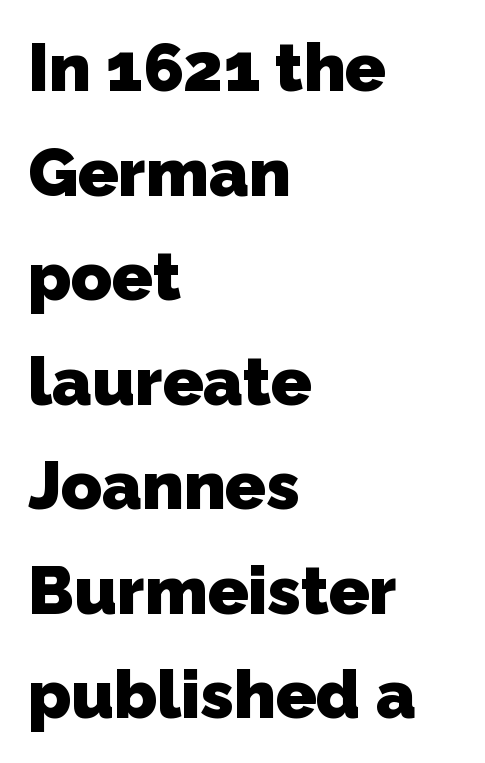
The image shows 67 px heavy sans-serif type; set left-aligned, normal line spacing (1.56x), normal letter spacing, not underlined; low stroke contrast and a medium x-height.
